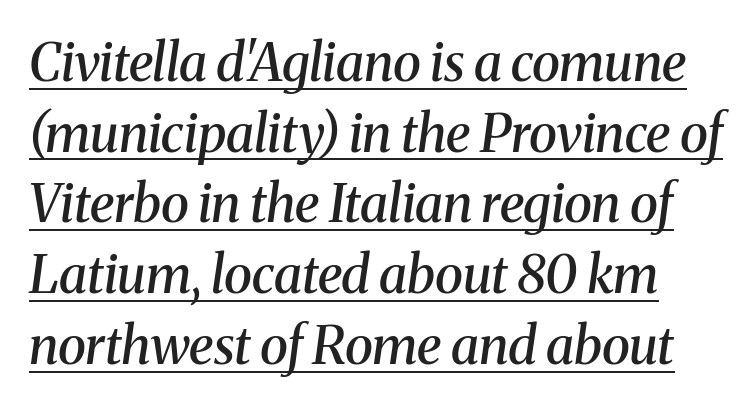
Notice how descenders clear the ascenders below comfortably — that's standard leading. Think of a printed novel: that variable character pitch is what you see here. These words are printed semibold, heavier than regular yet not bold. Type style note: has serifs. The rendered words wear a rule along their underside. The typography opts for an oblique posture over an upright one.
